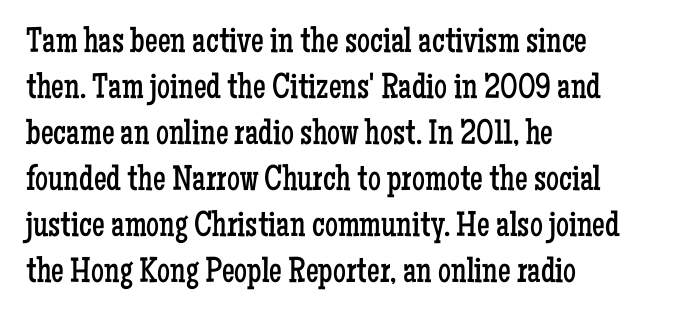
Q: Is the text bold? A: No.
Q: Is the text italic (slanted)? A: No, it is upright.
Q: Is the typeface a serif or a sans-serif typeface? A: Serif.
Q: Is the text underlined? A: No.
Q: How is the paragraph aligned? A: Left-aligned.
Q: Is the spacing between letters normal or unusually wide? A: Normal.
Q: Is the spacing between lines tight, normal or loose? A: Normal.
Q: Width (condensed, normal, or wide)? A: Condensed.
Q: Stroke contrast? A: Low.
Q: x-height? A: Medium.
Q: Monospaced? A: No.
